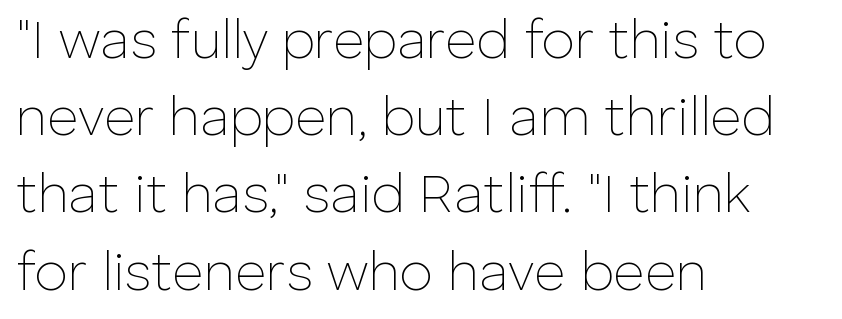
{"serif": "no", "italic": "no", "bold": "no", "weight": "thin", "width": "normal", "stroke_contrast": "low", "x_height": "medium", "monospaced": "no", "underline": "no", "align": "left", "line_spacing": "normal", "line_spacing_ratio": 1.43, "letter_spacing": "normal", "letter_spacing_em": 0.0, "glyph_px": 54}
